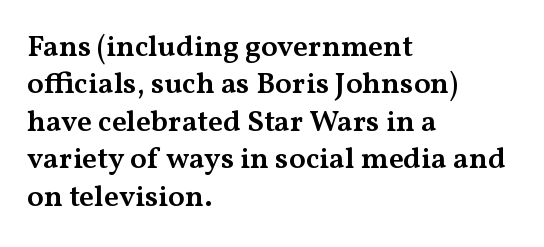
The image shows 30 px semibold, wide serif type, upright; set left-aligned, normal line spacing (1.25x), normal letter spacing, not underlined; medium stroke contrast and a medium x-height.
